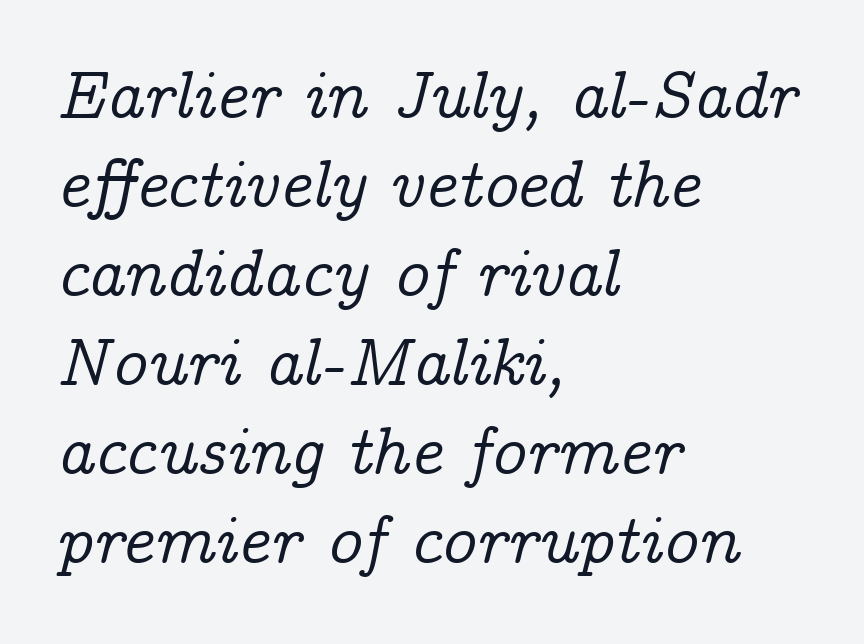
Observe the ordinary spacing: letters are neighbours, not strangers. Every character sits at an angle, as italics do. This sample keeps an unexceptional amount of space between lines. Proportional: the letters do not fall into vertical columns. Letterform terminals end in serifs throughout the passage. Underline: absent.
